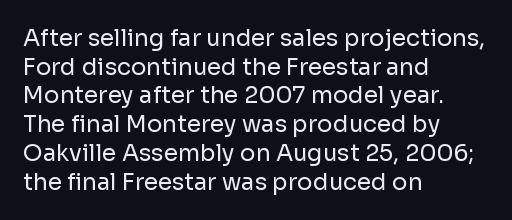
The lines sit at an ordinary, default distance from one another. The text block is weighted toward the left margin, trailing off unevenly rightward. Tracking value appears to be zero — textbook default spacing. Has an underline been added? It has not. Stroke mass is kept to a normal reading level or below.
